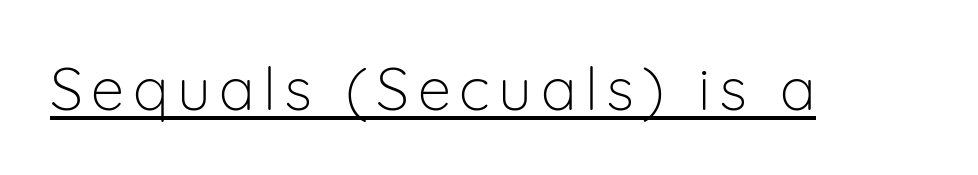
Q: Is the text bold? A: No.
Q: Is the text italic (slanted)? A: No, it is upright.
Q: Is the typeface a serif or a sans-serif typeface? A: Sans-serif.
Q: Is the text underlined? A: Yes.
Q: Width (condensed, normal, or wide)? A: Normal.
Q: Stroke contrast? A: Low.
Q: x-height? A: Medium.
Q: Monospaced? A: No.
